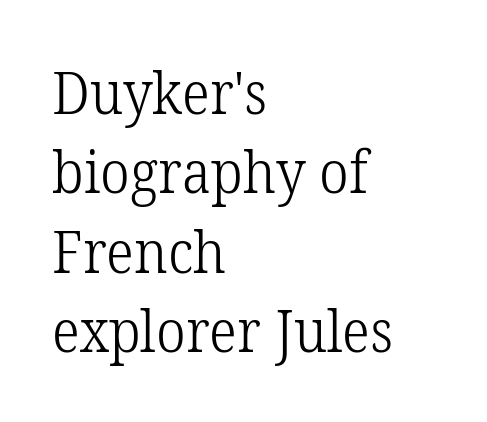
The image shows 58 px light serif type, upright; set left-aligned, normal line spacing (1.37x), normal letter spacing, not underlined; low stroke contrast and a medium x-height.
